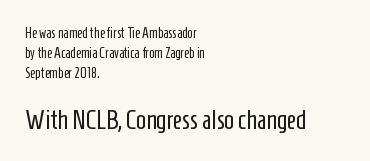
These lines are set flush left with a ragged right edge. Leading matches the norm, producing a regular column. Nobody drew a line under any word here. Two sizes are in play, and the larger belongs to the second block.
